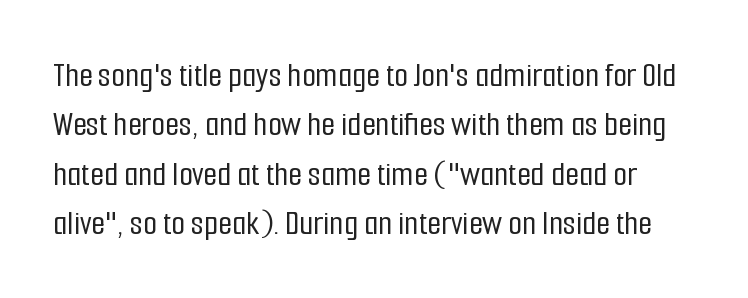
The glyphs are unaccompanied by any horizontal stroke below them. A typesetter would call this zero additional tracking. Serif or sans? Sans — the stroke terminals are bare. Spacing verdict: proportional, widths tailored to each character. A typesetter would call this leading conventional body-copy spacing.
